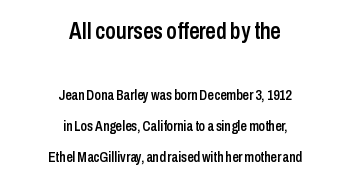
Does the bottom block carry the larger type? No, the top block does. On the weight axis this lands at semibold, roughly 600. A great deal of white space separates one row of letters from the next. The letters sit at their default tracking, neither squeezed nor spread.
